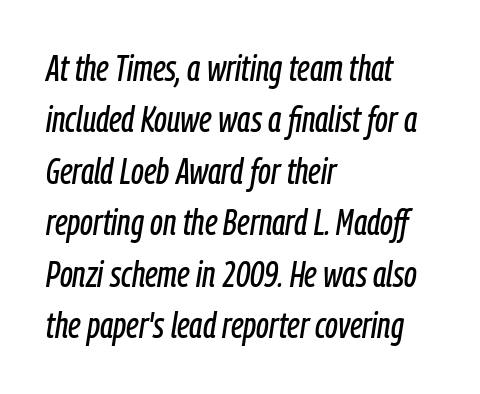
{"italic": "yes", "lean": "right", "slant_degrees": 9, "width": "condensed", "stroke_contrast": "low", "x_height": "medium", "monospaced": "no", "underline": "no", "align": "left", "line_spacing": "normal", "line_spacing_ratio": 1.43, "letter_spacing": "normal", "letter_spacing_em": 0.0, "glyph_px": 36}
